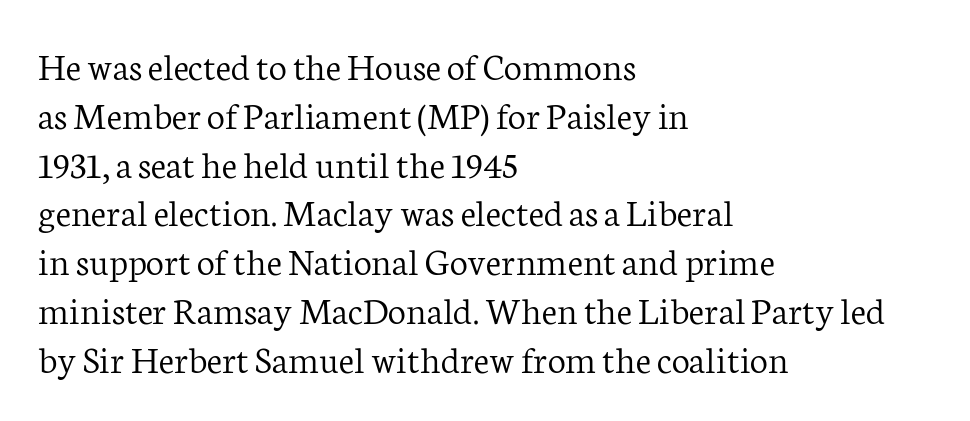
The image shows 40 px light serif type, upright; set left-aligned, line spacing 1.22x, normal letter spacing, not underlined; low stroke contrast and a medium x-height.
